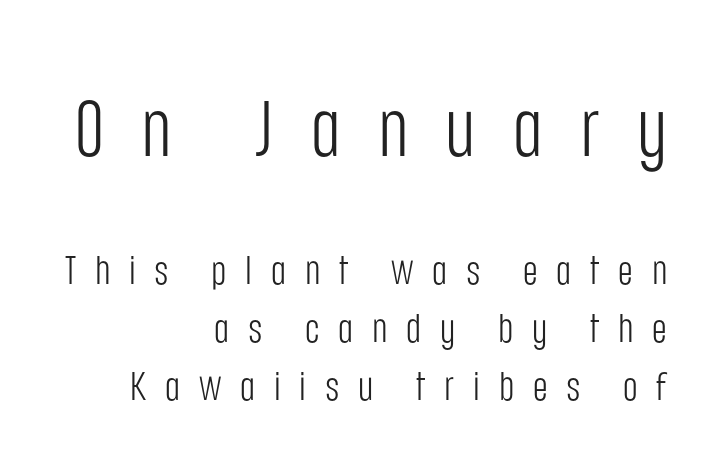
This rendering features lettering with no underline. Short note: letters widely spaced. No feet cap the strokes, marking this as sans-serif type. Size hierarchy here favors the leading block over the trailing one. Heaviness? Minimal to ordinary, like unemphasized prose. Quick note: not italic, upright.
